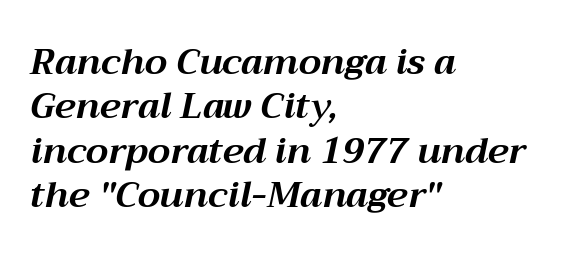
Q: Is the text bold? A: Yes.
Q: Is the text italic (slanted)? A: Yes, it leans right by about 12 degrees.
Q: Is the text underlined? A: No.
Q: How is the paragraph aligned? A: Left-aligned.
Q: Is the spacing between letters normal or unusually wide? A: Normal.
Q: Width (condensed, normal, or wide)? A: Normal.
Q: Stroke contrast? A: Medium.
Q: x-height? A: Medium.
Q: Monospaced? A: No.
